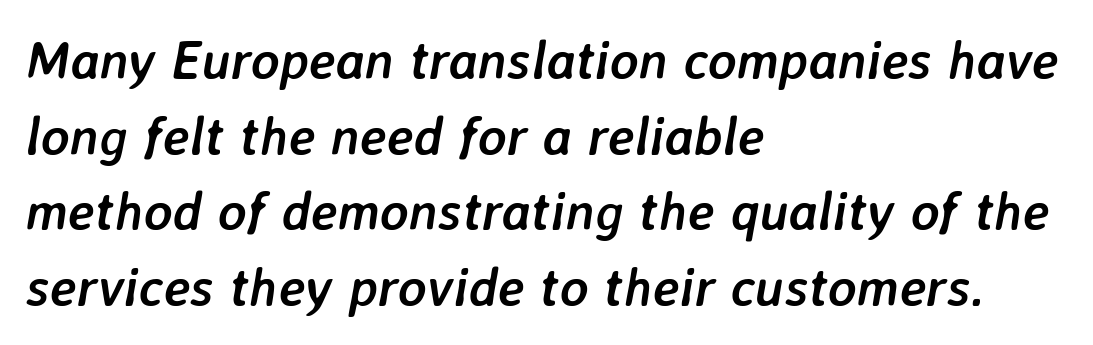
{"italic": "yes", "lean": "right", "slant_degrees": 7, "bold": "yes", "weight": "semibold", "width": "normal", "stroke_contrast": "low", "x_height": "medium", "monospaced": "no", "underline": "no", "align": "left", "line_spacing": "normal", "line_spacing_ratio": 1.4, "letter_spacing": "normal", "letter_spacing_em": 0.0, "glyph_px": 54}
